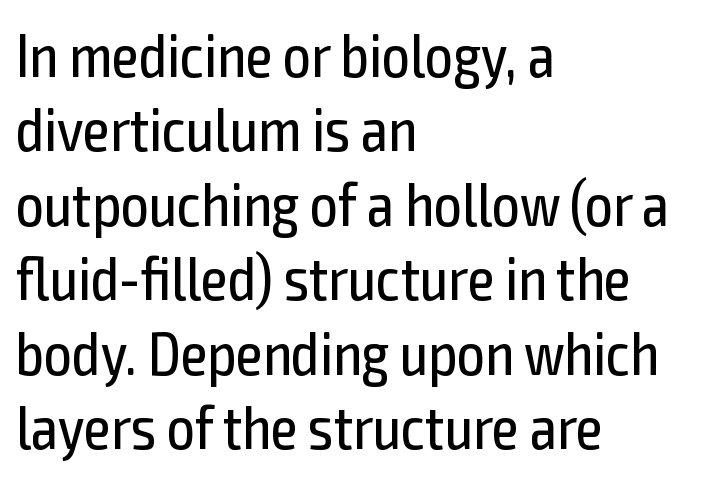
The image shows 61 px regular-weight, condensed sans-serif type, upright; set left-aligned, line spacing 1.22x, normal letter spacing, not underlined; a medium x-height.
